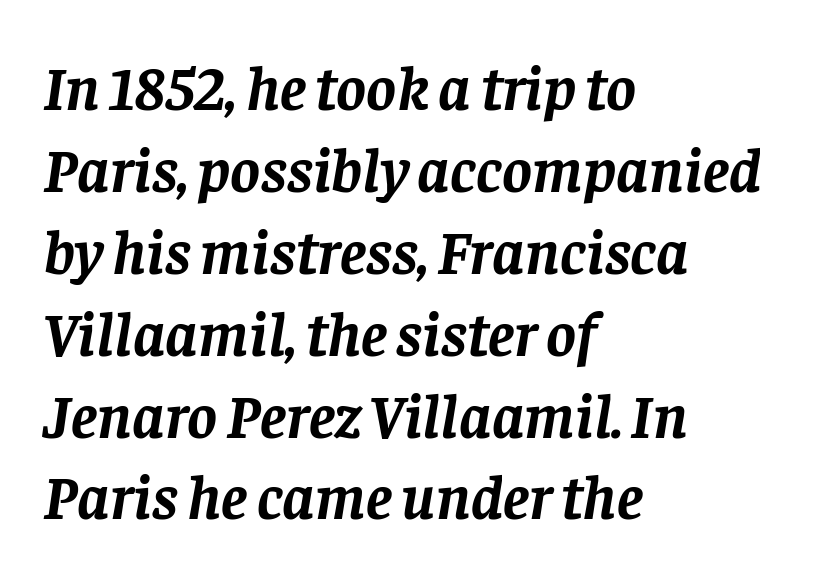
{"serif": "yes", "italic": "yes", "lean": "right", "slant_degrees": 8, "bold": "yes", "weight": "semibold", "width": "normal", "stroke_contrast": "low", "x_height": "large", "monospaced": "no", "underline": "no", "align": "left", "line_spacing": "normal", "line_spacing_ratio": 1.3, "letter_spacing": "normal", "letter_spacing_em": 0.0, "glyph_px": 63}
